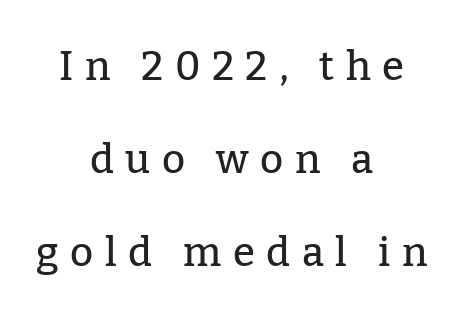
{"serif": "yes", "italic": "no", "width": "normal", "stroke_contrast": "low", "x_height": "medium", "monospaced": "no", "underline": "no", "align": "center", "line_spacing": "loose", "line_spacing_ratio": 2.33, "letter_spacing": "wide", "letter_spacing_em": 0.29, "glyph_px": 40}
